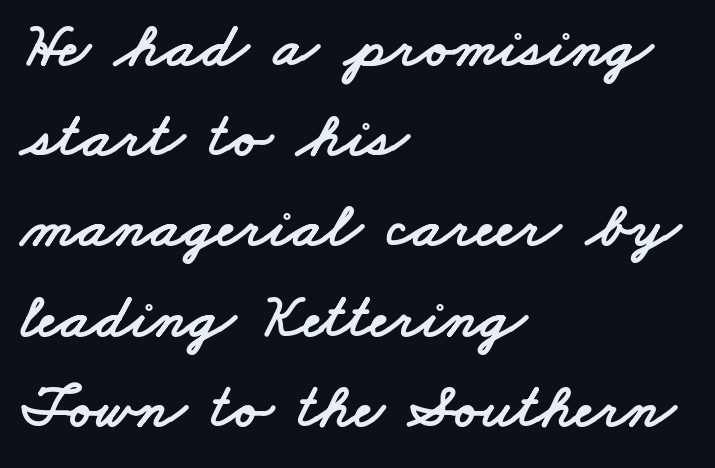
Q: Is the typeface a serif or a sans-serif typeface? A: Sans-serif.
Q: Is the text underlined? A: No.
Q: How is the paragraph aligned? A: Left-aligned.
Q: Is the spacing between letters normal or unusually wide? A: Normal.
Q: Is the spacing between lines tight, normal or loose? A: Normal.
Q: Width (condensed, normal, or wide)? A: Wide.
Q: Stroke contrast? A: Low.
Q: x-height? A: Small.
Q: Monospaced? A: No.
